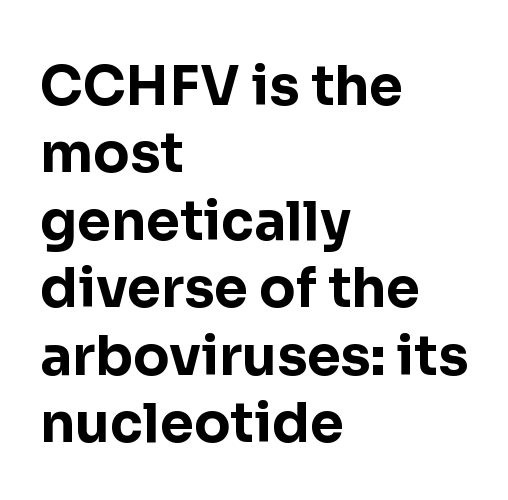
The image shows 54 px bold sans-serif type, upright; set left-aligned, normal line spacing (1.25x), normal letter spacing, not underlined; low stroke contrast and a medium x-height.
